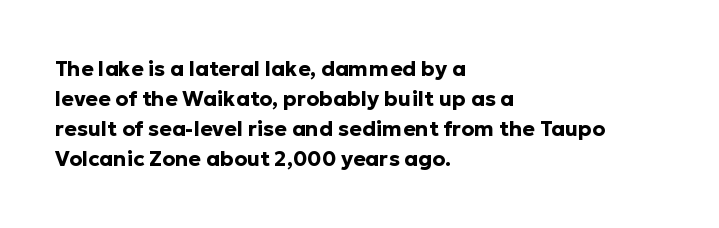
{"italic": "no", "bold": "yes", "underline": "no", "align": "left", "line_spacing": "normal", "line_spacing_ratio": 1.43, "letter_spacing": "normal", "letter_spacing_em": 0.0, "glyph_px": 21}
